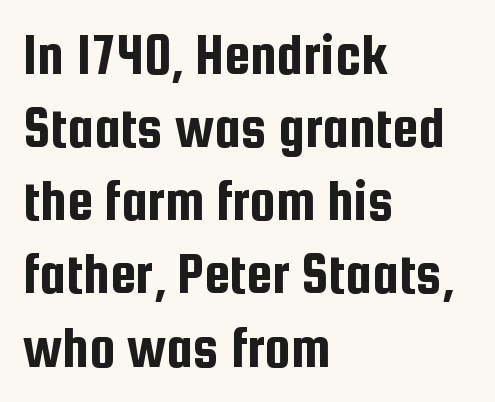
{"serif": "no", "italic": "no", "width": "condensed", "stroke_contrast": "low", "x_height": "medium", "monospaced": "no", "underline": "no", "align": "left", "line_spacing_ratio": 1.24, "letter_spacing": "normal", "letter_spacing_em": 0.0, "glyph_px": 59}
